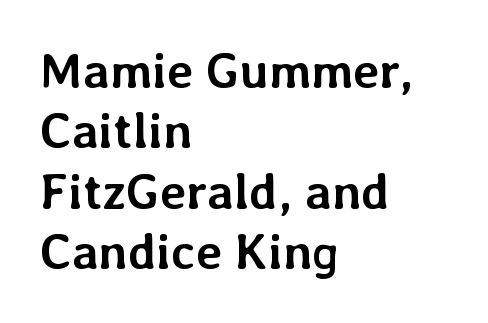
Q: Is the text bold? A: Yes.
Q: Is the text italic (slanted)? A: No, it is upright.
Q: Is the text underlined? A: No.
Q: How is the paragraph aligned? A: Left-aligned.
Q: Is the spacing between letters normal or unusually wide? A: Normal.
Q: Width (condensed, normal, or wide)? A: Normal.
Q: Stroke contrast? A: Low.
Q: x-height? A: Medium.
Q: Monospaced? A: No.
